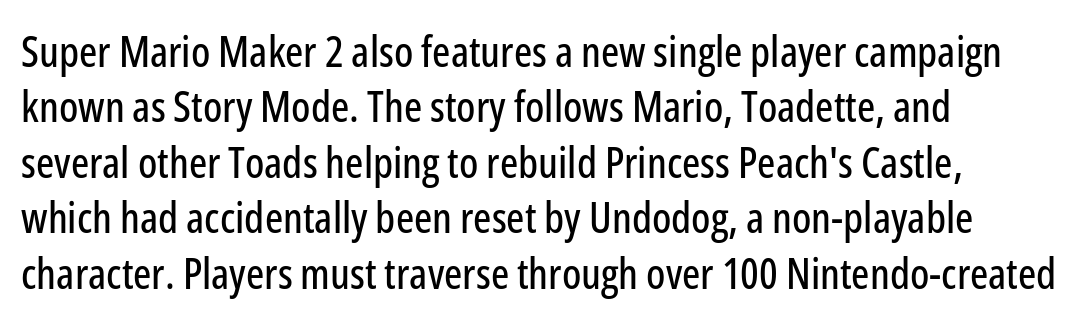
The image shows 43 px condensed sans-serif type, upright; set left-aligned, normal line spacing (1.29x), normal letter spacing, not underlined; low stroke contrast and a medium x-height.
